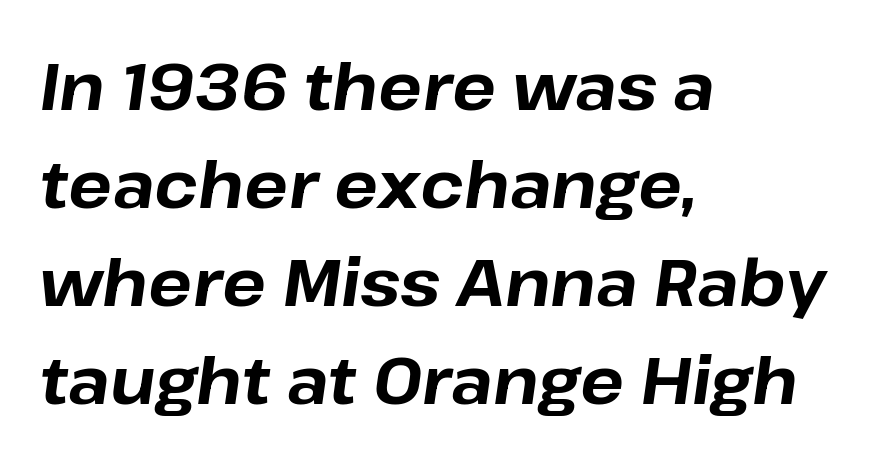
The vertical gap from one line to the next is medium. Each row of text sits above clean, open space. Spacing verdict: proportional, widths tailored to each character. Does extra space separate the letters? No, they use regular spacing.
